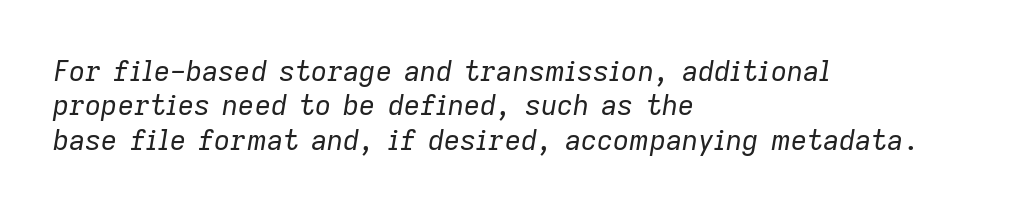
The passage shown is not underscored anywhere. Each word holds together tightly as a unit, with standard inter-letter gaps. The setting favours the left margin, as ordinary paragraphs usually do. The rendering uses natural spacing where letterforms have individual widths. Unbolded letterforms with no extra heft.
